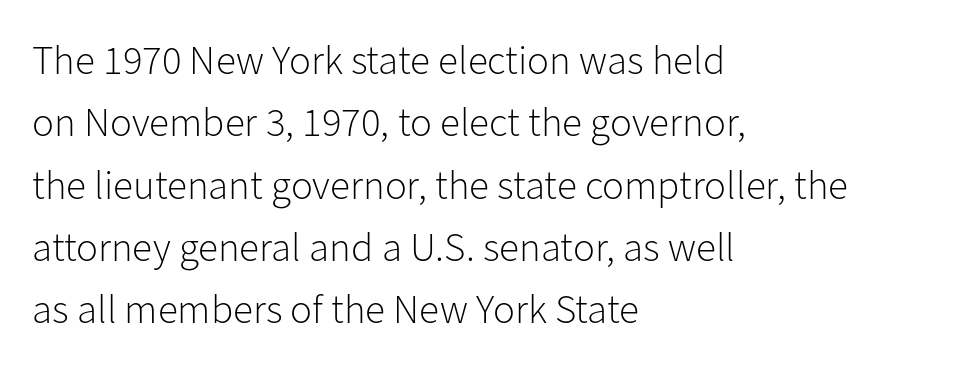
The image shows 41 px light sans-serif type, upright; set left-aligned, normal line spacing (1.52x), normal letter spacing, not underlined; low stroke contrast and a medium x-height.
